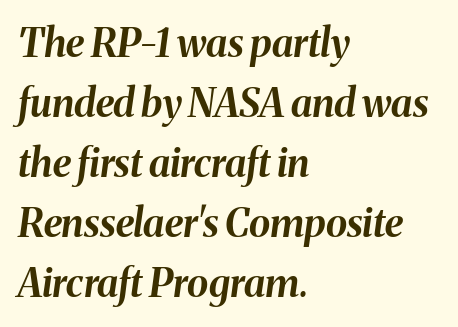
Q: Is the text bold? A: Yes.
Q: Is the text italic (slanted)? A: Yes, it leans right by about 8 degrees.
Q: Is the text underlined? A: No.
Q: How is the paragraph aligned? A: Left-aligned.
Q: Is the spacing between letters normal or unusually wide? A: Normal.
Q: Is the spacing between lines tight, normal or loose? A: Normal.
Q: Width (condensed, normal, or wide)? A: Normal.
Q: Stroke contrast? A: Medium.
Q: x-height? A: Medium.
Q: Monospaced? A: No.
